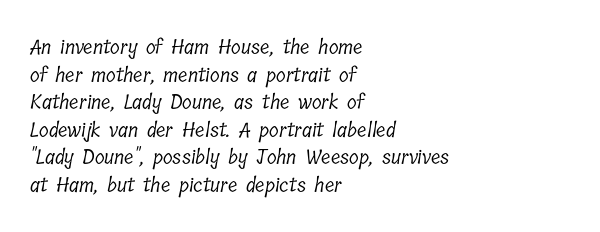
The image shows 20 px text type; set left-aligned, normal line spacing (1.38x), normal letter spacing, not underlined.
